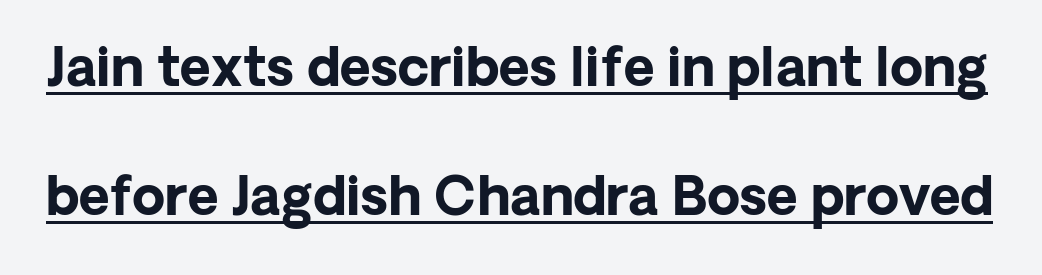
Q: Is the text bold? A: Yes.
Q: Is the text italic (slanted)? A: No, it is upright.
Q: Is the typeface a serif or a sans-serif typeface? A: Sans-serif.
Q: Is the text underlined? A: Yes.
Q: Is the spacing between letters normal or unusually wide? A: Normal.
Q: Is the spacing between lines tight, normal or loose? A: Loose.
Q: Width (condensed, normal, or wide)? A: Normal.
Q: Stroke contrast? A: Low.
Q: x-height? A: Medium.
Q: Monospaced? A: No.
